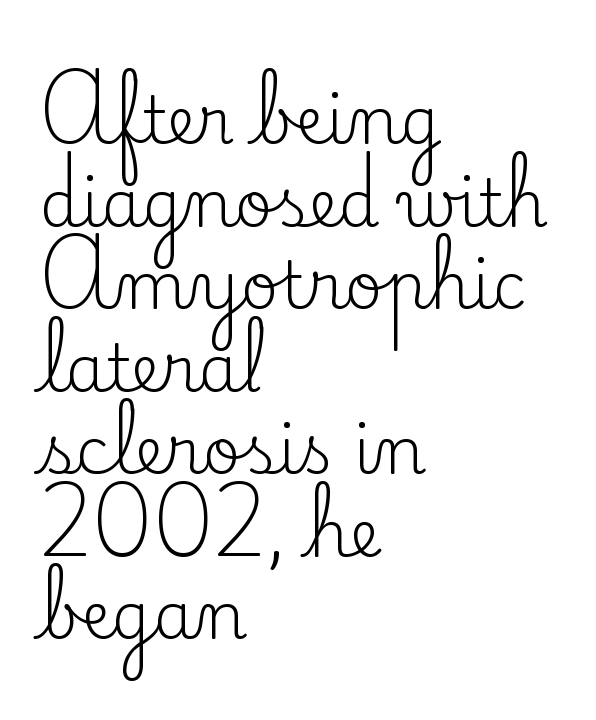
Leading: standard. Stems and bowls with no extra thickness — not bold. Honestly, the letter spacing is just normal — you wouldn't notice it. Every row of glyphs begins at an identical x-position on the left. Beneath every word, the page is bare.
